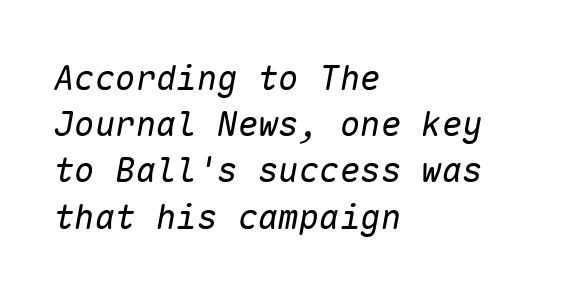
A normal amount of white space separates one row of letters from the next. The line texture is even and compact thanks to regular tracking. In terms of posture, this sample is oblique. If you drew a ruler down the left edge, every line would touch it.
